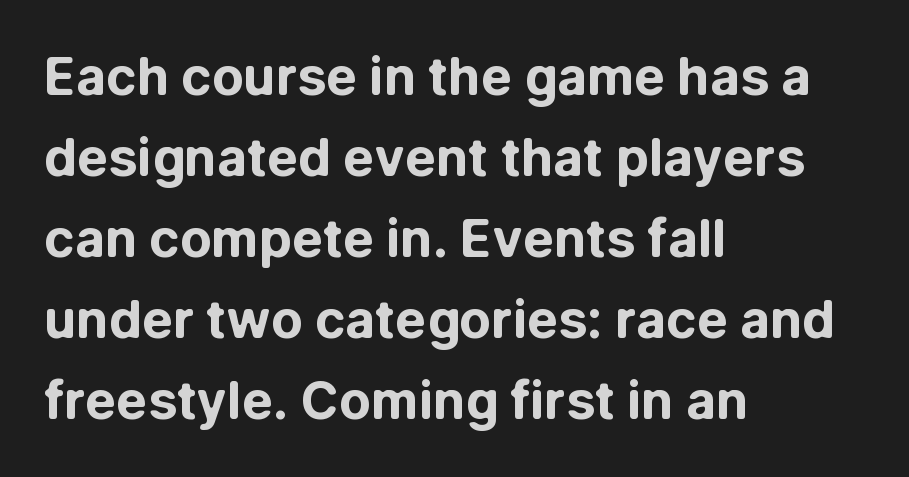
The image shows 52 px bold sans-serif type, upright; set left-aligned, normal line spacing (1.56x), normal letter spacing, not underlined; low stroke contrast and a medium x-height.
